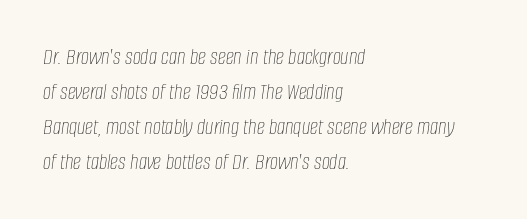
{"italic": "yes", "lean": "right", "slant_degrees": 8, "bold": "no", "underline": "no", "align": "left", "line_spacing": "normal", "line_spacing_ratio": 1.52, "letter_spacing": "normal", "letter_spacing_em": 0.0, "glyph_px": 23}
